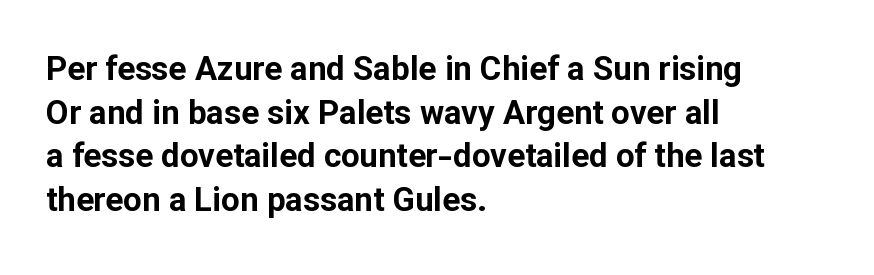
{"serif": "no", "italic": "no", "bold": "yes", "weight": "bold", "width": "normal", "stroke_contrast": "low", "x_height": "medium", "monospaced": "no", "underline": "no", "align": "left", "line_spacing": "normal", "line_spacing_ratio": 1.32, "letter_spacing": "normal", "letter_spacing_em": 0.0, "glyph_px": 33}
